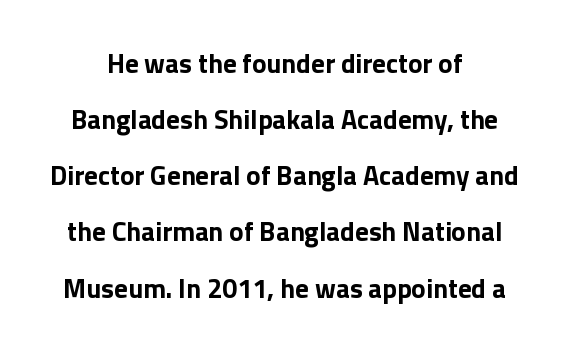
The image shows 27 px bold type, upright; set loose line spacing (2.08x), normal letter spacing, not underlined.
